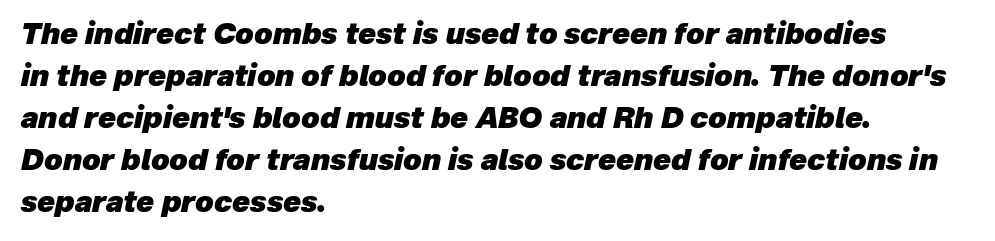
Q: Is the text bold? A: Yes.
Q: Is the text italic (slanted)? A: Yes, it leans right by about 12 degrees.
Q: Is the text underlined? A: No.
Q: How is the paragraph aligned? A: Left-aligned.
Q: Is the spacing between letters normal or unusually wide? A: Normal.
Q: Is the spacing between lines tight, normal or loose? A: Normal.
Q: Width (condensed, normal, or wide)? A: Normal.
Q: Stroke contrast? A: Low.
Q: x-height? A: Medium.
Q: Monospaced? A: No.
